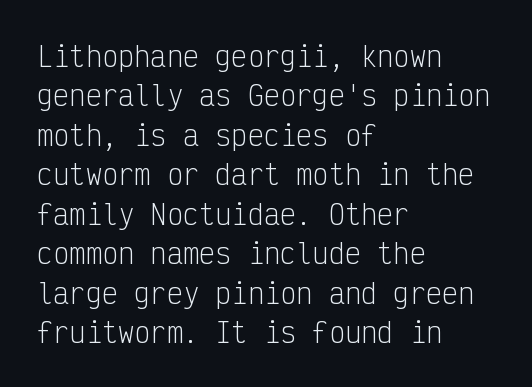
Quick note: not italic, upright. Is the stroke heavy? The answer is a plain regular-or-lighter. The setting favours the left margin, as ordinary paragraphs usually do. Has an underline been added? It has not. Tracking here is standard; glyphs follow each other at the usual distance. Line spacing here is normal.
